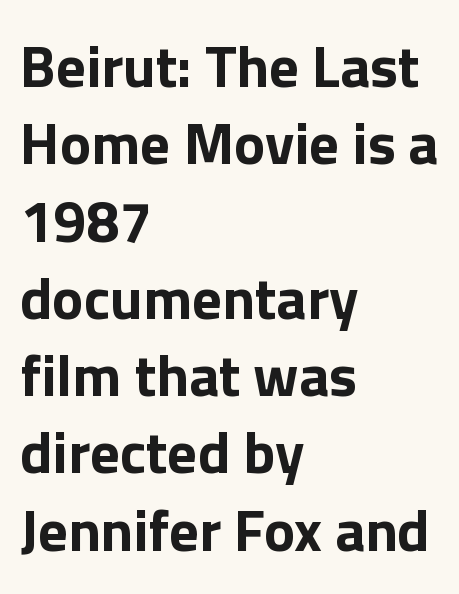
The image shows 59 px bold sans-serif type, upright; set left-aligned, normal line spacing (1.31x), normal letter spacing, not underlined; low stroke contrast and a medium x-height.
